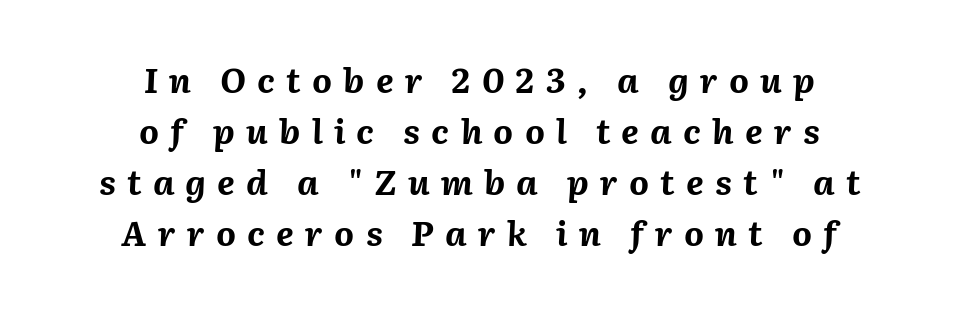
Q: Is the text bold? A: Yes.
Q: Is the text italic (slanted)? A: Yes, it leans right by about 2 degrees.
Q: Is the text underlined? A: No.
Q: How is the paragraph aligned? A: Centered.
Q: Is the spacing between letters normal or unusually wide? A: Unusually wide.
Q: Is the spacing between lines tight, normal or loose? A: Normal.
Q: Width (condensed, normal, or wide)? A: Normal.
Q: Stroke contrast? A: Medium.
Q: x-height? A: Medium.
Q: Monospaced? A: No.
